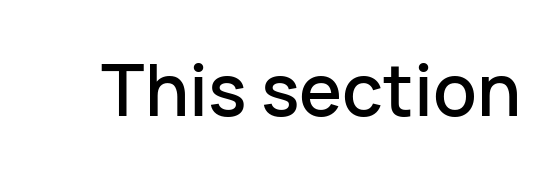
The text was rendered using a sans face with plain stroke endings. Between one letter and the next there's only the usual sliver of space. Looks like regular typesetting: each glyph gets only the width it needs. Words float on clear page, feet unadorned. The font's upright variant was chosen for this text.
